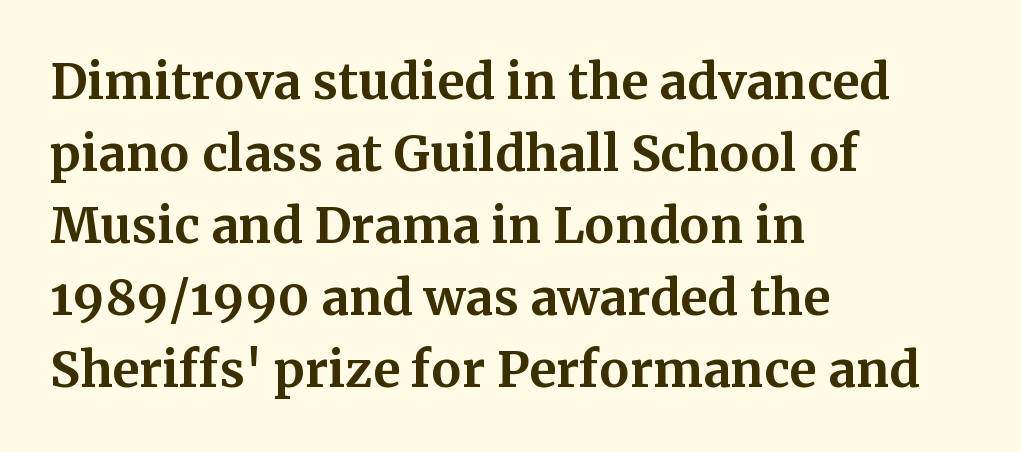
The image shows 49 px bold serif type, upright; set left-aligned, normal line spacing (1.47x), normal letter spacing, not underlined; medium stroke contrast and a medium x-height.
